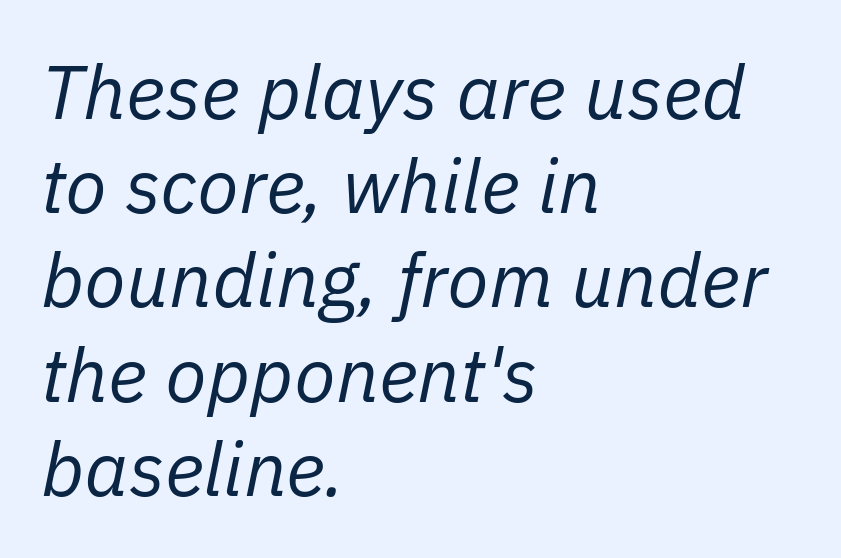
{"italic": "yes", "lean": "right", "slant_degrees": 11, "bold": "no", "weight": "regular", "width": "normal", "stroke_contrast": "low", "x_height": "medium", "monospaced": "no", "underline": "no", "align": "left", "line_spacing_ratio": 1.24, "letter_spacing": "normal", "letter_spacing_em": 0.0, "glyph_px": 76}
